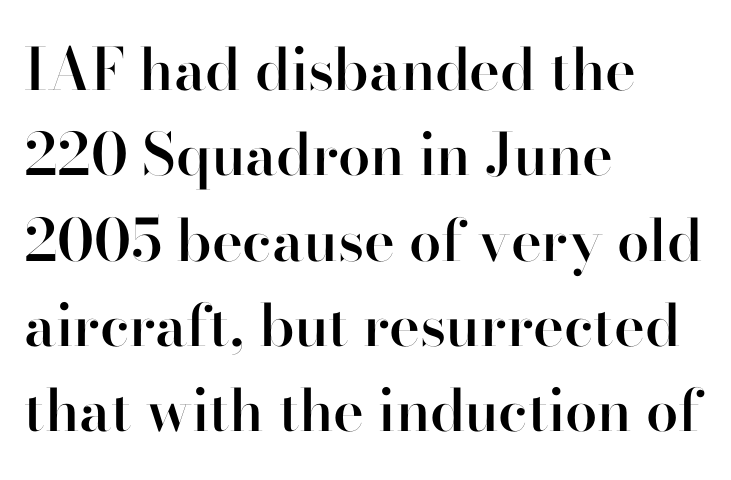
{"serif": "no", "italic": "no", "bold": "semi", "weight": "semibold", "width": "normal", "stroke_contrast": "high", "x_height": "small", "monospaced": "no", "underline": "no", "align": "left", "line_spacing": "normal", "line_spacing_ratio": 1.47, "letter_spacing": "normal", "letter_spacing_em": 0.0, "glyph_px": 58}
